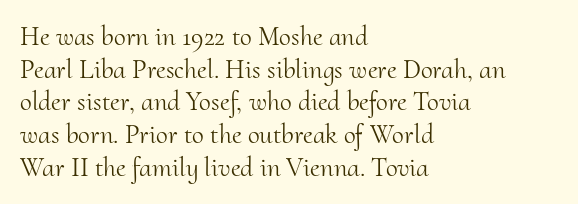
{"italic": "no", "bold": "no", "underline": "no", "align": "left", "line_spacing_ratio": 1.21, "letter_spacing": "normal", "letter_spacing_em": 0.0, "glyph_px": 27}
